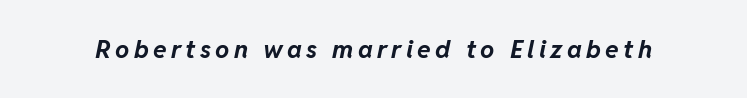
The image shows 25 px bold type, italic (leaning right); set not underlined.
